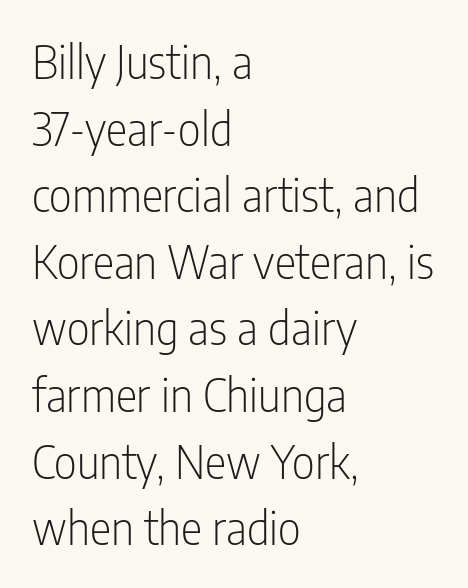
The type is set solid horizontally, with unmodified tracking. This sample uses an upright cut, with every glyph sitting square on the baseline. What kind of face is this? One without serifs — a sans. Think of a printed novel: that variable character pitch is what you see here. The font is comparable to plain body text, perhaps lighter.
